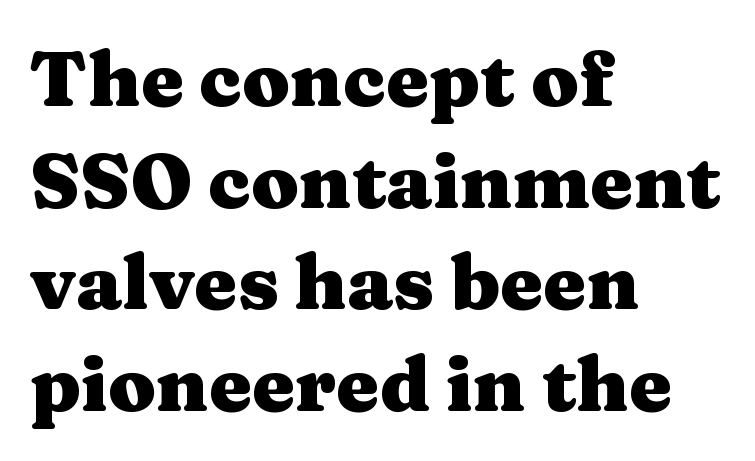
Q: Is the text bold? A: Yes.
Q: Is the text italic (slanted)? A: No, it is upright.
Q: Is the typeface a serif or a sans-serif typeface? A: Serif.
Q: Is the text underlined? A: No.
Q: How is the paragraph aligned? A: Left-aligned.
Q: Is the spacing between letters normal or unusually wide? A: Normal.
Q: Is the spacing between lines tight, normal or loose? A: Normal.
Q: Width (condensed, normal, or wide)? A: Wide.
Q: Stroke contrast? A: Medium.
Q: x-height? A: Medium.
Q: Monospaced? A: No.
